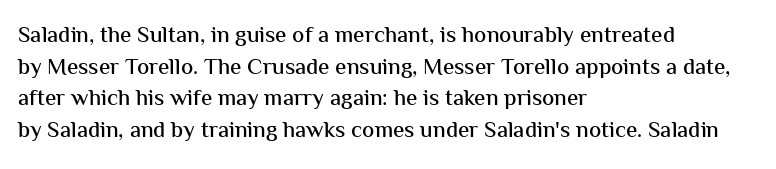
The tracking reads as untouched default to a designer's eye. These lines were composed using upright roman letters. A clean baseline with only descenders dipping below it. The designer left line spacing at the default. The lines are quadded left.
